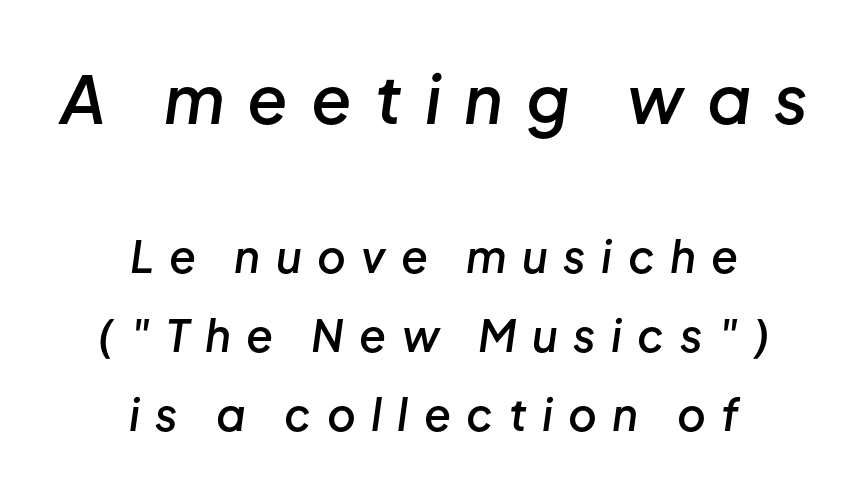
{"italic": "yes", "lean": "right", "slant_degrees": 8, "bold": "semi", "weight": "semibold", "width": "normal", "stroke_contrast": "low", "x_height": "medium", "monospaced": "no", "underline": "no", "align": "center", "line_spacing_ratio": 1.8, "letter_spacing": "wide", "letter_spacing_em": 0.35, "larger_block": "first", "size_ratio": 1.5, "glyph_px": 66}
